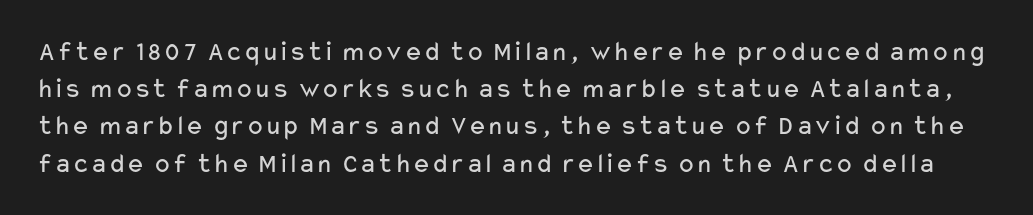
Ascenders rise straight up at ninety degrees. Caption: standard tracking, unaltered. This sample keeps an unexceptional amount of space between lines. Decoration check: the copy has no underline. Type style note: lacks serifs. Is this a fixed-width face? No — the glyphs have proportional, varying widths.
